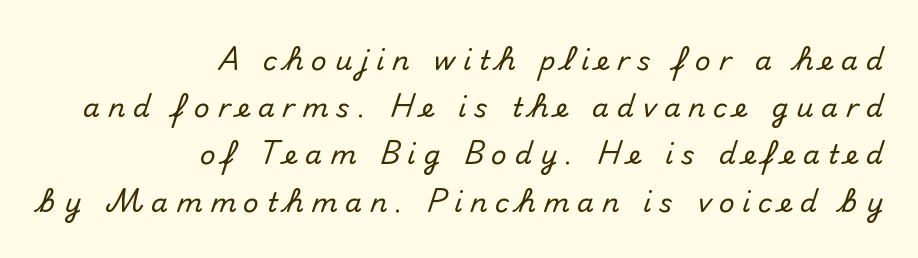
Q: Is the text italic (slanted)? A: Yes.
Q: Is the text underlined? A: No.
Q: How is the paragraph aligned? A: Right-aligned.
Q: Is the spacing between letters normal or unusually wide? A: Unusually wide.
